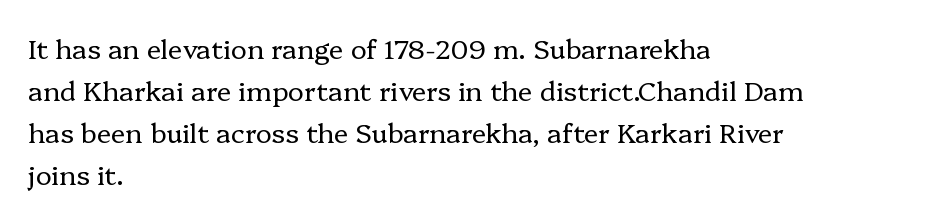
Each new line begins a customary step beneath the previous one. The passage shown is not underscored anywhere. Weight: not bold — regular or lighter. Nope, not italic — everything's standing straight. A classic flush-left, rag-right setting is used for this passage.
